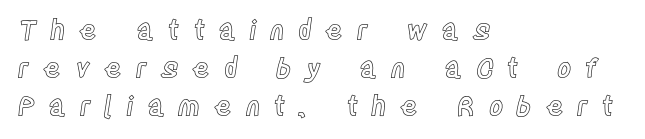
Q: Is the text italic (slanted)? A: Yes.
Q: Is the text underlined? A: No.
Q: How is the paragraph aligned? A: Left-aligned.
Q: Is the spacing between letters normal or unusually wide? A: Unusually wide.
Q: Is the spacing between lines tight, normal or loose? A: Normal.
